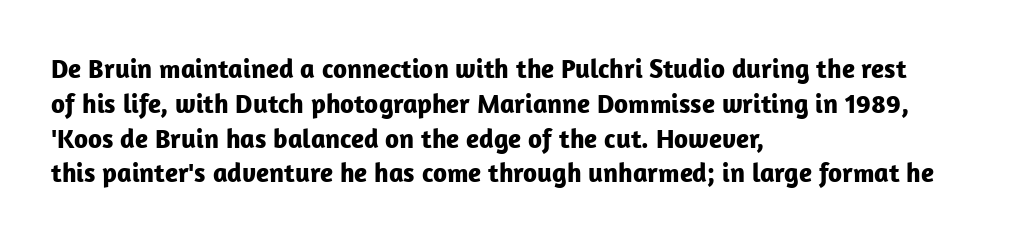
Q: Is the text bold? A: Yes.
Q: Is the text italic (slanted)? A: No, it is upright.
Q: Is the text underlined? A: No.
Q: How is the paragraph aligned? A: Left-aligned.
Q: Is the spacing between letters normal or unusually wide? A: Normal.
Q: Is the spacing between lines tight, normal or loose? A: Normal.
